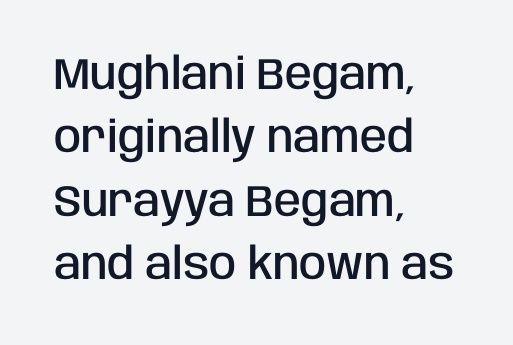
Descenders are the only things crossing below the line. The passage shown is semibold, sitting just below true bold. Leftover space on each line is placed entirely after the last word. Each letter keeps its own natural width here, so spacing adapts to shape.
